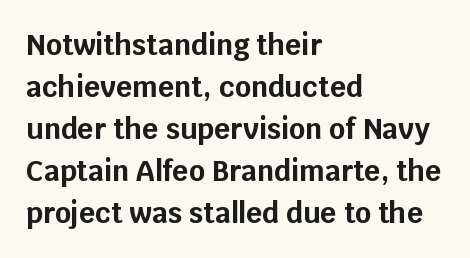
Do the characters align in a grid? No, the font is proportional. There is no visible air inserted between adjacent glyphs. Serifs: no, the terminals of the letterforms are clean. This is heavy type, rendered in bold. Rendered with straight, roman letterforms. The rendering anchors every line to the left-hand side.
